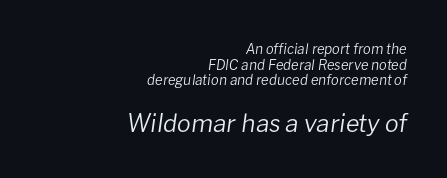
{"italic": "yes", "lean": "right", "slant_degrees": 8, "bold": "no", "underline": "no", "align": "right", "line_spacing": "tight", "line_spacing_ratio": 1.11, "letter_spacing": "normal", "letter_spacing_em": 0.0, "larger_block": "second", "size_ratio": 1.79, "glyph_px": 25}
